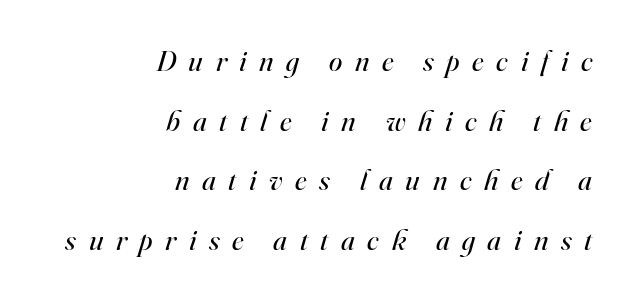
{"serif": "yes", "italic": "yes", "lean": "right", "slant_degrees": 16, "bold": "no", "weight": "regular", "width": "normal", "stroke_contrast": "high", "x_height": "small", "monospaced": "no", "underline": "no", "align": "right", "line_spacing": "loose", "line_spacing_ratio": 1.99, "letter_spacing": "wide", "letter_spacing_em": 0.42, "glyph_px": 30}
